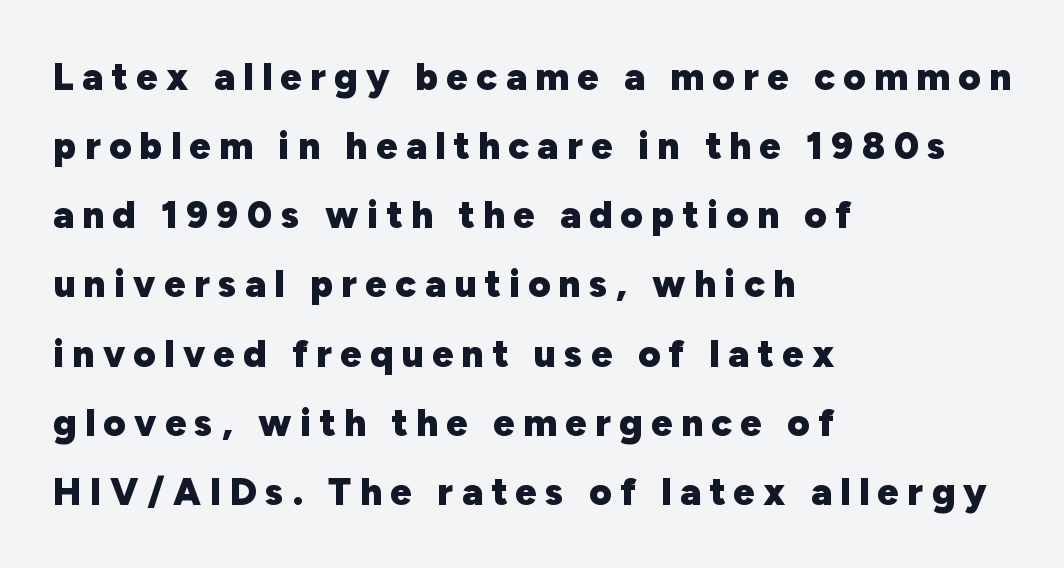
Q: Is the text bold? A: Yes.
Q: Is the text italic (slanted)? A: No, it is upright.
Q: Is the typeface a serif or a sans-serif typeface? A: Sans-serif.
Q: Is the text underlined? A: No.
Q: How is the paragraph aligned? A: Left-aligned.
Q: Is the spacing between letters normal or unusually wide? A: Unusually wide.
Q: Width (condensed, normal, or wide)? A: Normal.
Q: Stroke contrast? A: Low.
Q: x-height? A: Medium.
Q: Monospaced? A: No.
